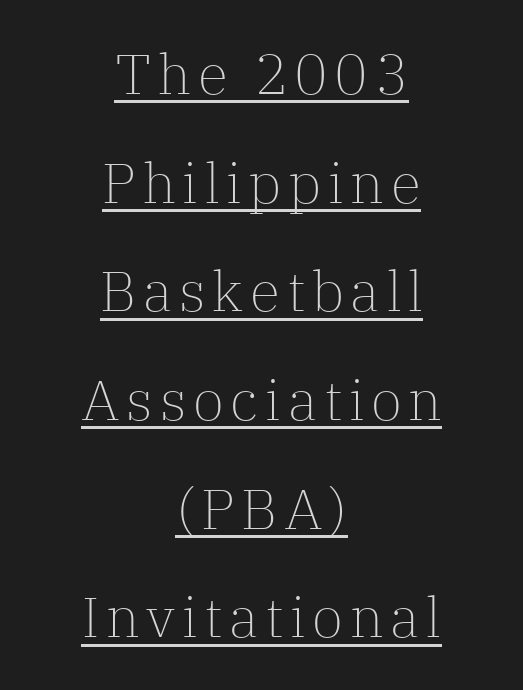
{"serif": "yes", "italic": "no", "bold": "no", "weight": "light", "width": "normal", "stroke_contrast": "low", "x_height": "medium", "monospaced": "no", "underline": "yes", "align": "center", "line_spacing": "loose", "line_spacing_ratio": 1.94, "glyph_px": 56}
